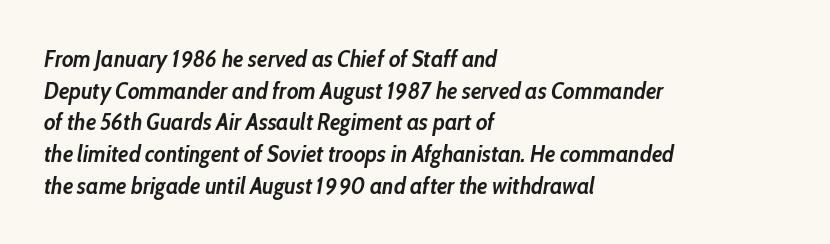
Characters follow at the spacing the type designer built in. It's the slanting kind of type. Descenders are the only things crossing below the line. The paragraph has a hard left edge and a soft right edge. The characters look thick and weighty, a clear bold.
